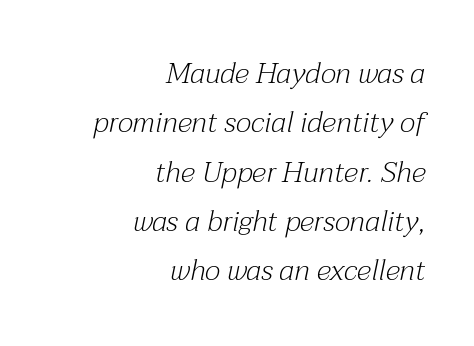
Q: Is the text bold? A: No.
Q: Is the text italic (slanted)? A: Yes, it leans right by about 12 degrees.
Q: Is the typeface a serif or a sans-serif typeface? A: Serif.
Q: Is the text underlined? A: No.
Q: How is the paragraph aligned? A: Right-aligned.
Q: Is the spacing between letters normal or unusually wide? A: Normal.
Q: Is the spacing between lines tight, normal or loose? A: Normal.
Q: Width (condensed, normal, or wide)? A: Normal.
Q: Stroke contrast? A: Medium.
Q: x-height? A: Medium.
Q: Monospaced? A: No.
